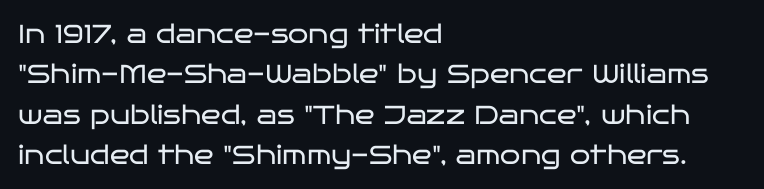
Q: Is the text bold? A: No.
Q: Is the text italic (slanted)? A: No, it is upright.
Q: Is the text underlined? A: No.
Q: How is the paragraph aligned? A: Left-aligned.
Q: Is the spacing between letters normal or unusually wide? A: Normal.
Q: Is the spacing between lines tight, normal or loose? A: Normal.
